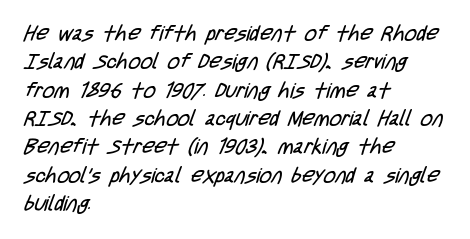
The image shows 21 px text type; set left-aligned, normal line spacing (1.35x), normal letter spacing, not underlined.
